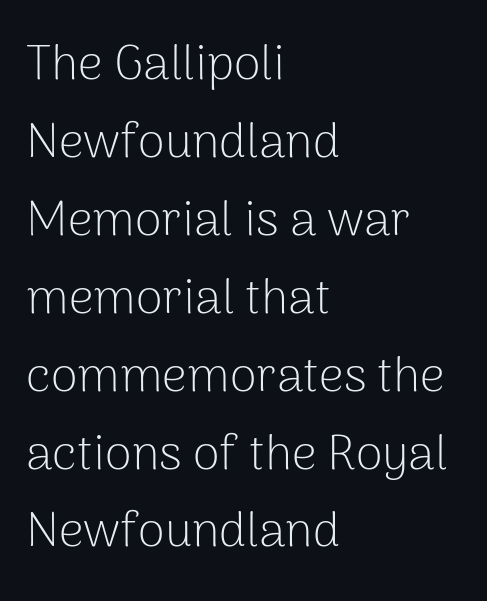
Letterform terminals end flat and unadorned throughout the passage. The setting favours the left margin, as ordinary paragraphs usually do. Nope, not italic — everything's standing straight. Varying glyph widths throughout — classic text-font behaviour. These lines keep a tight, regular rhythm from letter to letter. Vertical stems look standard width or narrower in stroke.
